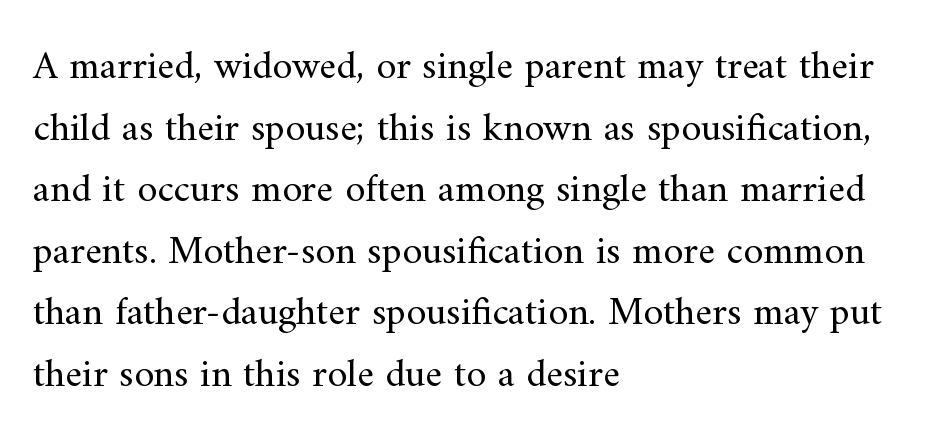
{"serif": "yes", "italic": "no", "bold": "no", "weight": "regular", "width": "normal", "stroke_contrast": "medium", "x_height": "small", "monospaced": "no", "underline": "no", "align": "left", "line_spacing": "normal", "line_spacing_ratio": 1.54, "letter_spacing": "normal", "letter_spacing_em": 0.0, "glyph_px": 40}
